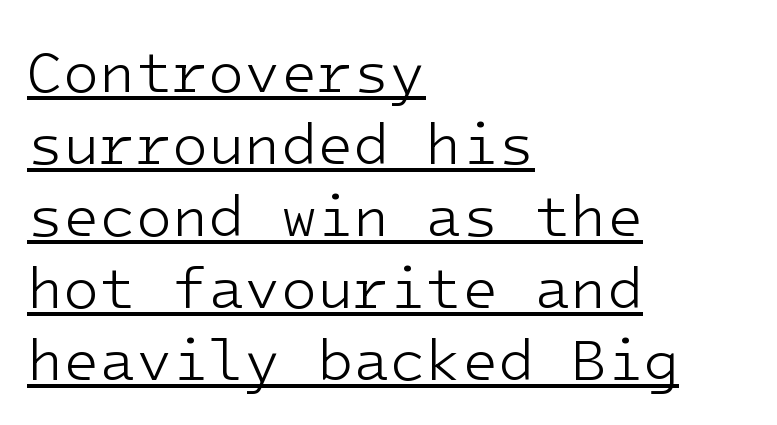
Q: Is the text bold? A: No.
Q: Is the text italic (slanted)? A: No, it is upright.
Q: Is the typeface a serif or a sans-serif typeface? A: Sans-serif.
Q: Is the text underlined? A: Yes.
Q: How is the paragraph aligned? A: Left-aligned.
Q: Is the spacing between letters normal or unusually wide? A: Normal.
Q: Width (condensed, normal, or wide)? A: Normal.
Q: Stroke contrast? A: Low.
Q: x-height? A: Medium.
Q: Monospaced? A: Yes.
